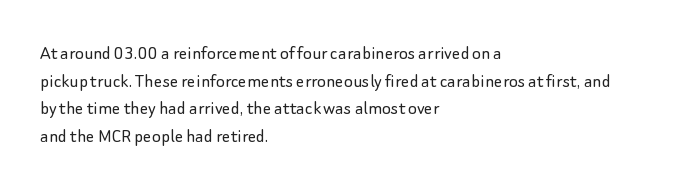
Q: Is the text bold? A: No.
Q: Is the text italic (slanted)? A: No, it is upright.
Q: Is the text underlined? A: No.
Q: How is the paragraph aligned? A: Left-aligned.
Q: Is the spacing between letters normal or unusually wide? A: Normal.
Q: Is the spacing between lines tight, normal or loose? A: Normal.
